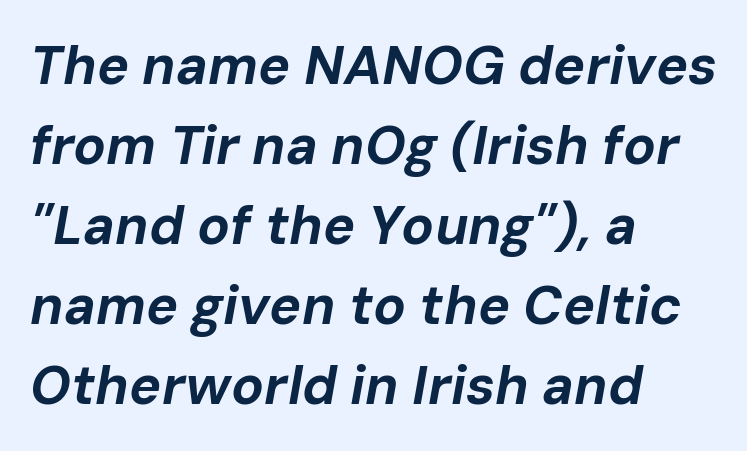
{"italic": "yes", "lean": "right", "slant_degrees": 10, "bold": "yes", "weight": "bold", "width": "normal", "stroke_contrast": "low", "x_height": "medium", "monospaced": "no", "underline": "no", "align": "left", "line_spacing": "normal", "line_spacing_ratio": 1.48, "letter_spacing": "normal", "letter_spacing_em": 0.0, "glyph_px": 54}
